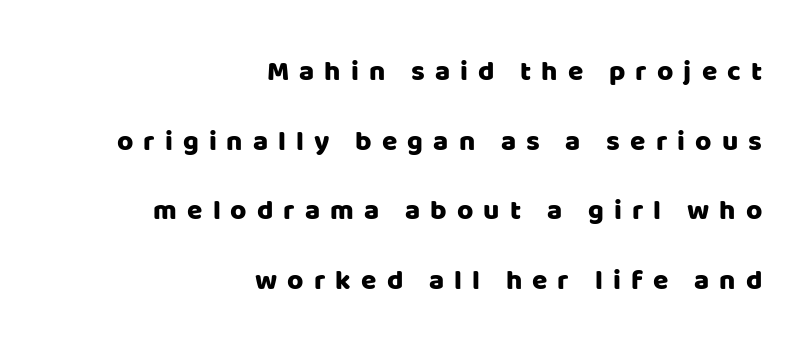
The image shows 28 px sans-serif type, upright; set right-aligned, loose line spacing (2.49x), unusually wide letter spacing (+0.36 em), not underlined; low stroke contrast and a large x-height.
